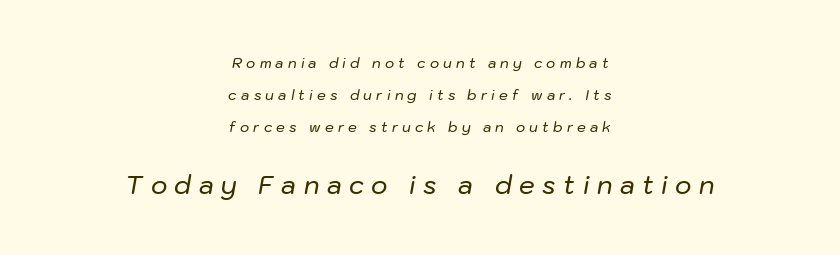
{"italic": "yes", "lean": "right", "slant_degrees": 10, "underline": "no", "align": "center", "line_spacing": "loose", "line_spacing_ratio": 2.27, "letter_spacing": "wide", "letter_spacing_em": 0.3, "larger_block": "second", "size_ratio": 1.79, "glyph_px": 25}
